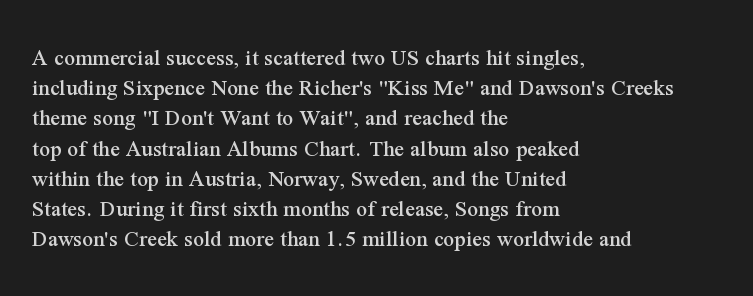
Leading: standard. Ascenders rise straight up at ninety degrees. The text block is weighted toward the left margin, trailing off unevenly rightward. Default kerning and tracking; the words read as compact shapes. Underlining? Definitely not there.
